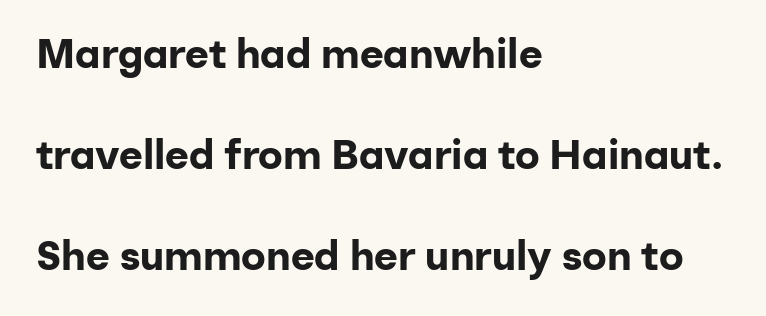
The glyphs are unaccompanied by any horizontal stroke below them. The face used here is proportionally spaced, like ordinary book or web type. It's the straight-up-and-down kind of type. Summary of weight: heavy, a full bold.
